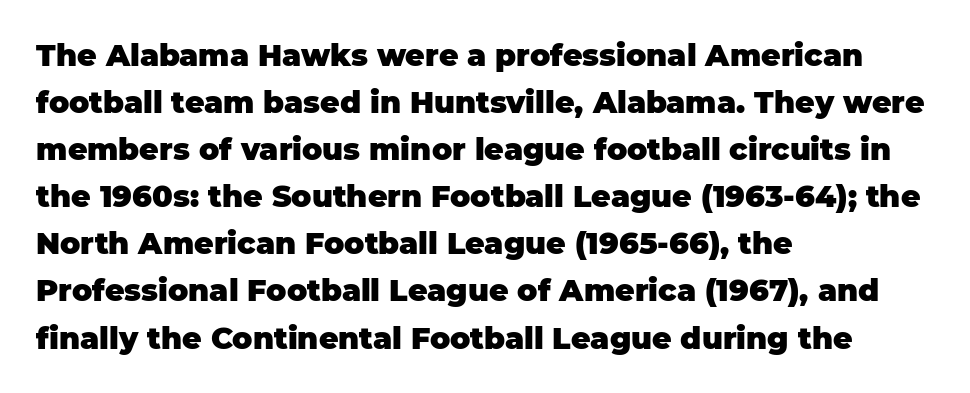
Q: Is the text bold? A: Yes.
Q: Is the text italic (slanted)? A: No, it is upright.
Q: Is the typeface a serif or a sans-serif typeface? A: Sans-serif.
Q: Is the text underlined? A: No.
Q: How is the paragraph aligned? A: Left-aligned.
Q: Is the spacing between letters normal or unusually wide? A: Normal.
Q: Is the spacing between lines tight, normal or loose? A: Normal.
Q: Width (condensed, normal, or wide)? A: Normal.
Q: Stroke contrast? A: Low.
Q: x-height? A: Large.
Q: Monospaced? A: No.
